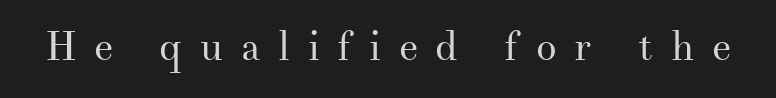
Q: Is the text bold? A: No.
Q: Is the text italic (slanted)? A: No, it is upright.
Q: Is the typeface a serif or a sans-serif typeface? A: Serif.
Q: Is the text underlined? A: No.
Q: Is the spacing between letters normal or unusually wide? A: Unusually wide.
Q: Width (condensed, normal, or wide)? A: Normal.
Q: Stroke contrast? A: Medium.
Q: x-height? A: Small.
Q: Monospaced? A: No.
